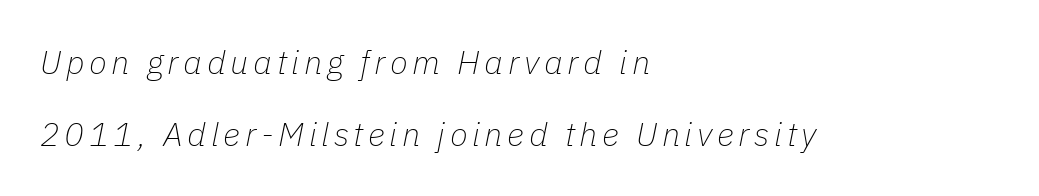
The rag falls on the right side of this text block. Is this a fixed-width face? No — the glyphs have proportional, varying widths. Any mark beneath the type? The region is blank. Letters have the restrained weight of plain body copy at most. Characters are canted at an angle relative to the baseline's perpendicular. One glance says open: line gaps are wider than usual.
